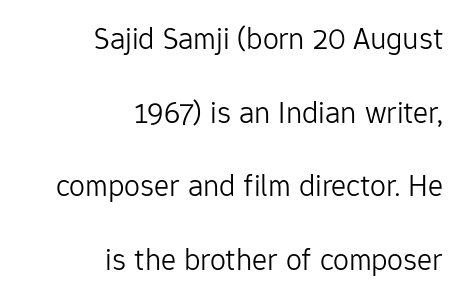
The image shows 32 px light sans-serif type, upright; set right-aligned, loose line spacing (2.3x), normal letter spacing, not underlined; low stroke contrast and a medium x-height.
